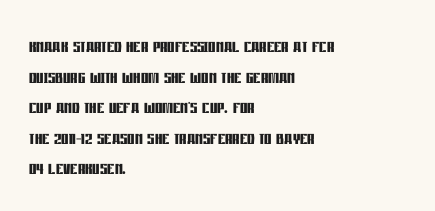
Nobody touched the tracking dial on this one. Heft: maximum for text — a bold. The rendering anchors every line to the left-hand side. The line-height multiplier appears to be the usual default.
